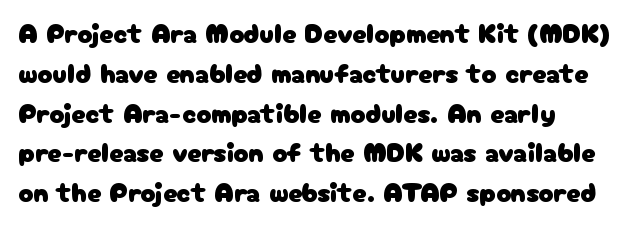
Q: Is the text italic (slanted)? A: No, it is upright.
Q: Is the typeface a serif or a sans-serif typeface? A: Sans-serif.
Q: Is the text underlined? A: No.
Q: Is the spacing between letters normal or unusually wide? A: Normal.
Q: Is the spacing between lines tight, normal or loose? A: Normal.
Q: Width (condensed, normal, or wide)? A: Normal.
Q: Stroke contrast? A: Low.
Q: x-height? A: Medium.
Q: Monospaced? A: No.
